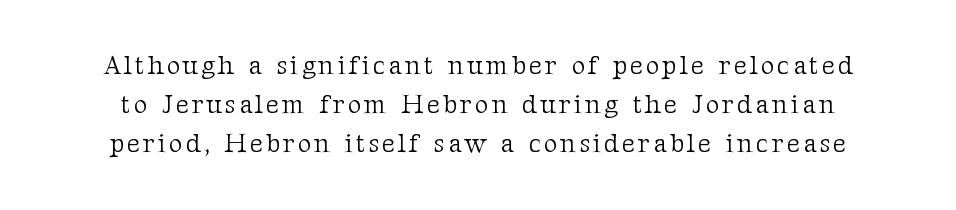
This block has exactly the height ordinary leading produces. The strokes are not fattened; the text isn't bold. Bare-footed words on every line. Does the lettering tilt? It doesn't — this is upright.
